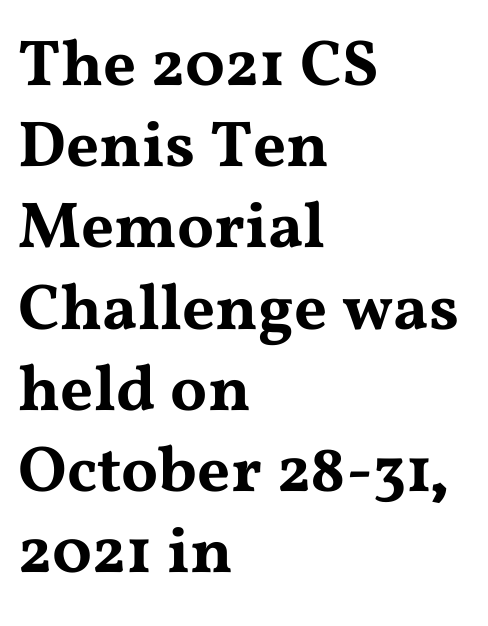
{"serif": "yes", "italic": "no", "width": "wide", "stroke_contrast": "medium", "x_height": "medium", "monospaced": "no", "underline": "no", "align": "left", "line_spacing": "normal", "line_spacing_ratio": 1.25, "letter_spacing": "normal", "letter_spacing_em": 0.0, "glyph_px": 65}
